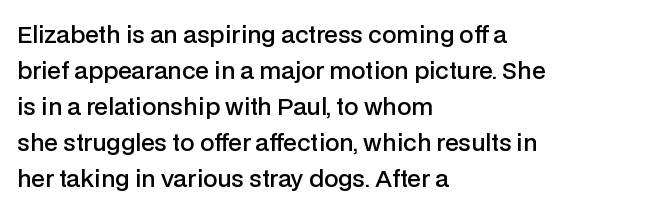
{"italic": "no", "bold": "semi", "underline": "no", "align": "left", "line_spacing": "normal", "line_spacing_ratio": 1.57, "letter_spacing": "normal", "letter_spacing_em": 0.0, "glyph_px": 23}
